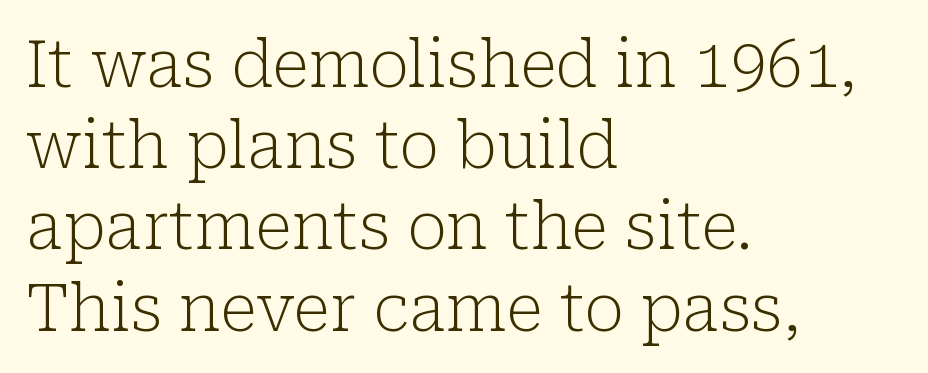
The image shows 65 px light serif type, upright; set left-aligned, normal line spacing (1.25x), normal letter spacing, not underlined; low stroke contrast and a medium x-height.
